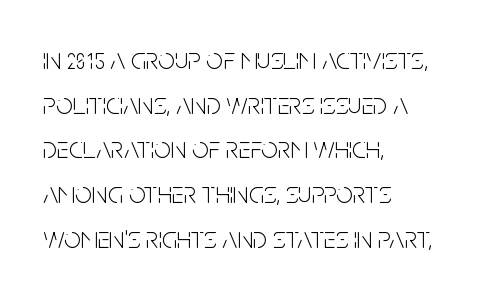
Letterform terminals end flat and unadorned throughout the passage. Nobody drew a line under any word here. Notice how descenders clear the ascenders below comfortably — that's standard leading. Look at the tracking — it's just the regular setting, nothing added. Vertical stems look standard width or narrower in stroke.
